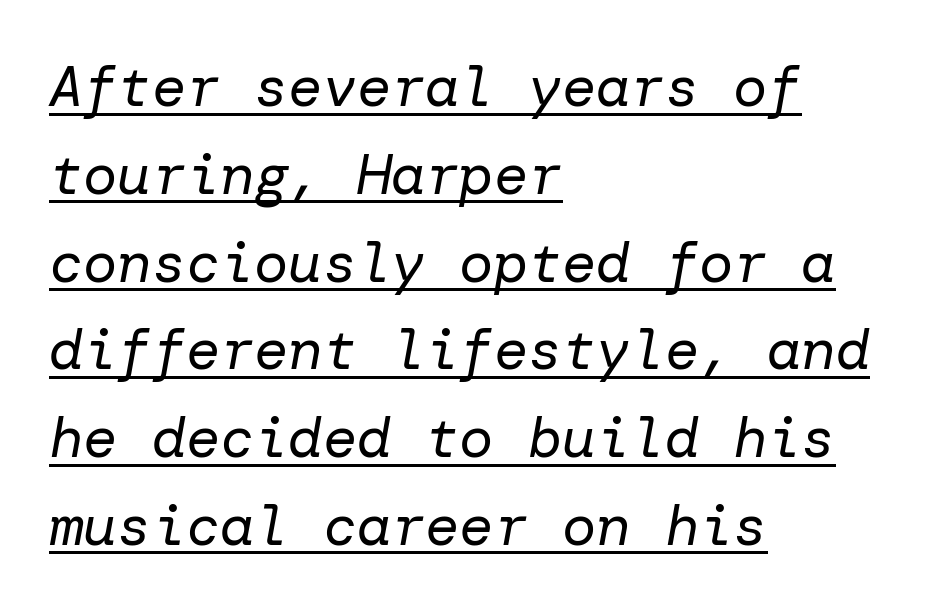
{"italic": "yes", "lean": "right", "slant_degrees": 10, "bold": "no", "weight": "regular", "width": "normal", "stroke_contrast": "low", "x_height": "medium", "underline": "yes", "align": "left", "line_spacing": "normal", "line_spacing_ratio": 1.54, "letter_spacing": "normal", "letter_spacing_em": 0.0, "glyph_px": 57}
